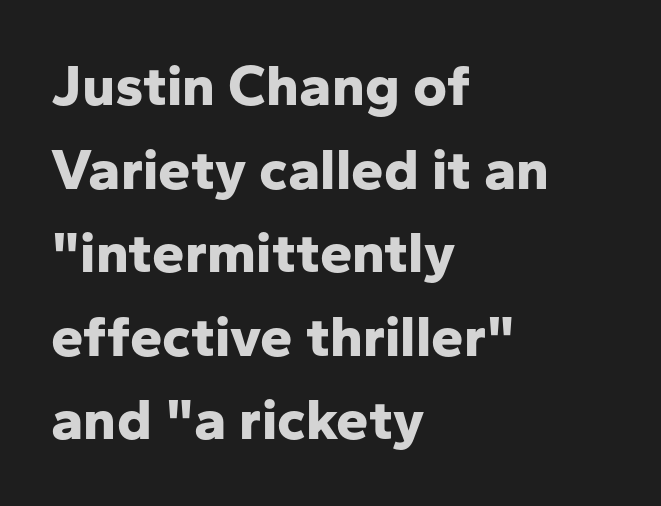
The passage shown is typed in a proportional face where columns would drift. This sample is left-justified, so line endings fall wherever the words run out. Tracking here is standard; glyphs follow each other at the usual distance. Compared with an ordinary text face, these strokes are far heavier — a full bold.
